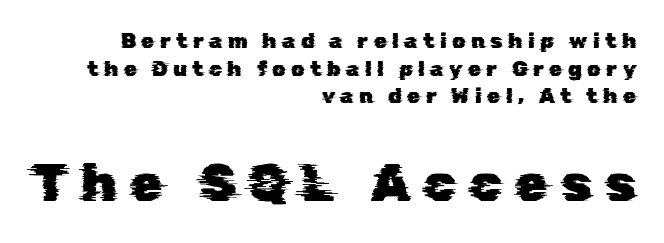
Quick note: underline off. Font category for this specimen: sans-serif. The lines sit at an ordinary, default distance from one another. Honestly, the letter spacing is so wide it's the main thing you notice. Caption: upper text group reduced, lower text group enlarged. One-word summary of the alignment: right.
